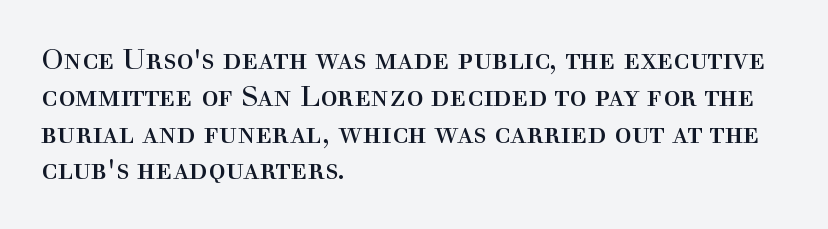
{"serif": "yes", "italic": "no", "bold": "no", "weight": "regular", "width": "normal", "x_height": "medium", "monospaced": "no", "underline": "no", "align": "left", "line_spacing": "normal", "line_spacing_ratio": 1.27, "letter_spacing": "normal", "letter_spacing_em": 0.0, "glyph_px": 29}
